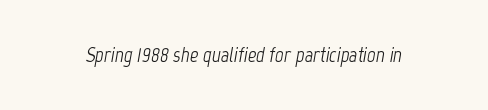
Q: Is the text bold? A: No.
Q: Is the text italic (slanted)? A: Yes, it leans right by about 12 degrees.
Q: Is the text underlined? A: No.
Q: Is the spacing between letters normal or unusually wide? A: Normal.
